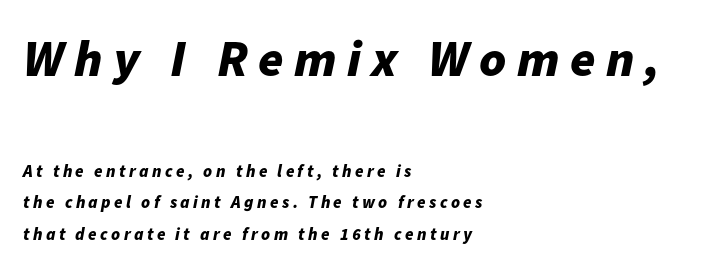
{"italic": "yes", "lean": "right", "slant_degrees": 11, "bold": "yes", "weight": "bold", "width": "normal", "stroke_contrast": "low", "x_height": "medium", "monospaced": "no", "underline": "no", "align": "left", "line_spacing_ratio": 1.86, "letter_spacing": "wide", "letter_spacing_em": 0.2, "larger_block": "first", "size_ratio": 3.0, "glyph_px": 51}
